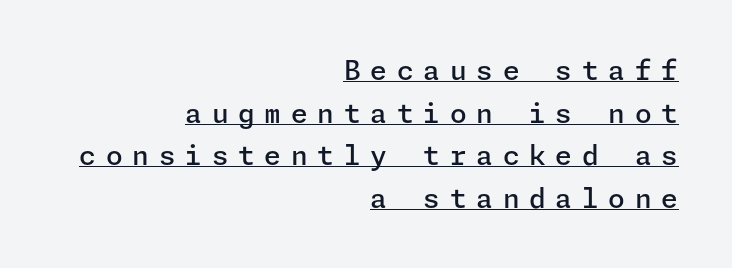
{"italic": "no", "bold": "semi", "underline": "yes", "align": "right", "line_spacing": "normal", "line_spacing_ratio": 1.58, "letter_spacing": "wide", "letter_spacing_em": 0.36, "glyph_px": 27}
